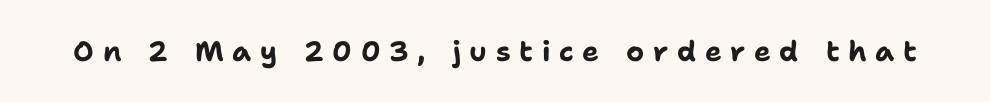
{"serif": "no", "italic": "no", "bold": "yes", "weight": "bold", "width": "normal", "stroke_contrast": "low", "x_height": "medium", "monospaced": "no", "underline": "no", "letter_spacing": "wide", "letter_spacing_em": 0.31, "glyph_px": 28}
